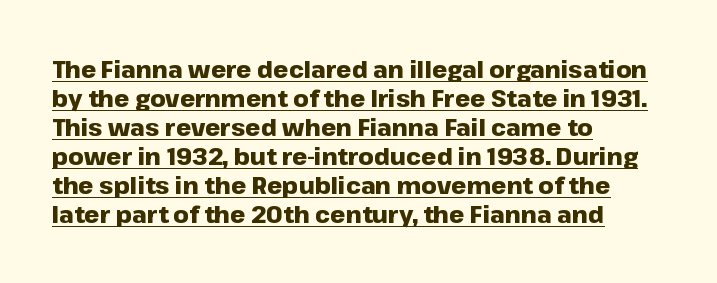
Q: Is the text bold? A: Yes.
Q: Is the text italic (slanted)? A: No, it is upright.
Q: Is the text underlined? A: Yes.
Q: How is the paragraph aligned? A: Left-aligned.
Q: Is the spacing between letters normal or unusually wide? A: Normal.
